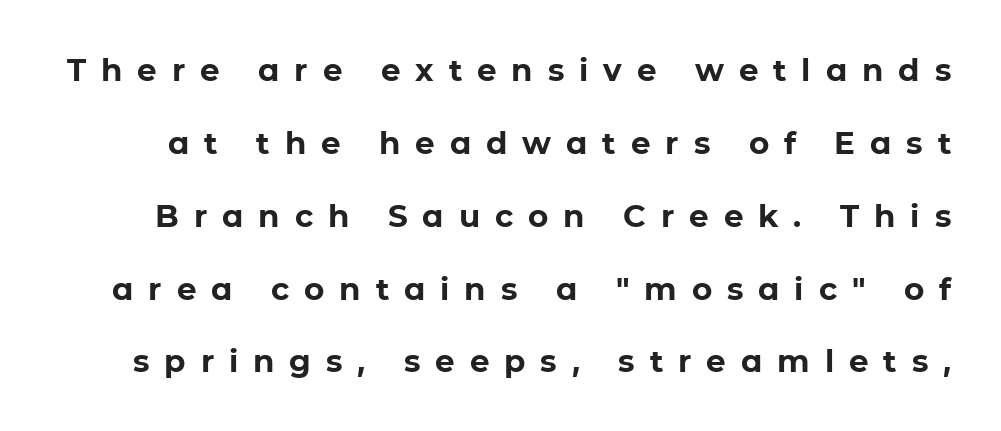
Q: Is the text bold? A: Yes.
Q: Is the text italic (slanted)? A: No, it is upright.
Q: Is the typeface a serif or a sans-serif typeface? A: Sans-serif.
Q: Is the text underlined? A: No.
Q: Is the spacing between letters normal or unusually wide? A: Unusually wide.
Q: Is the spacing between lines tight, normal or loose? A: Loose.
Q: Width (condensed, normal, or wide)? A: Normal.
Q: Stroke contrast? A: Low.
Q: x-height? A: Medium.
Q: Monospaced? A: No.
